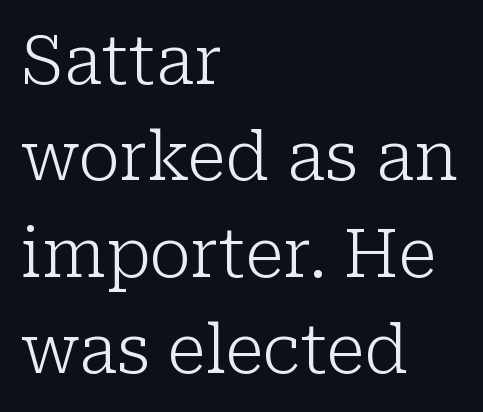
Nobody drew a line under any word here. The strokes carry an ordinary text weight at most. Compared with a centered layout, this one pins lines to the left instead. Short note: letters normally spaced.
